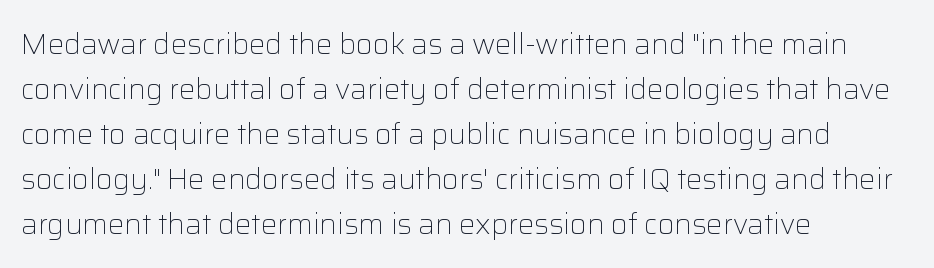
Stroke thickness stays within the range of a standard reading face or lighter. Clear beneath every line of the passage. A normal amount of white space separates one row of letters from the next. Horizontally, the lines are justified to the leading edge only.
